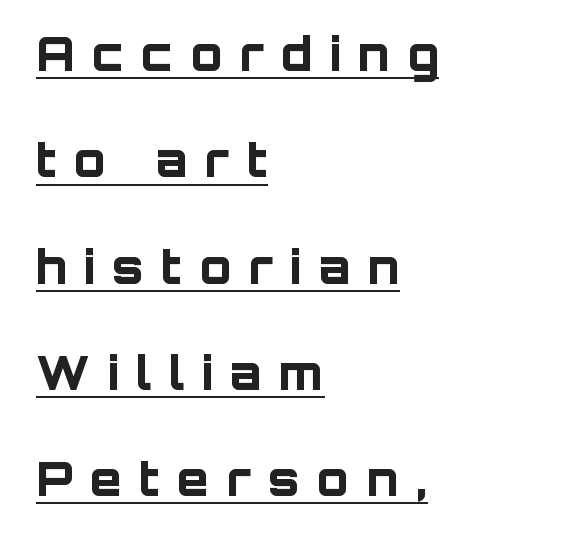
The image shows 46 px bold sans-serif type, upright; set left-aligned, loose line spacing (2.31x), unusually wide letter spacing (+0.38 em), underlined; low stroke contrast and a large x-height.
